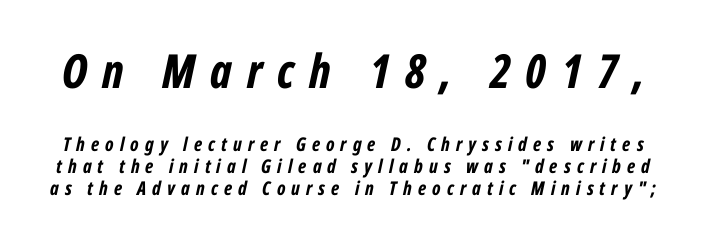
The typography opts for an oblique posture over an upright one. Between one letter and the next there's a generous, obvious gap. Two sizes are in play, and the larger belongs to the first block. Character widths vary here, with narrow letters taking less room than wide ones. Beneath every word, the page is bare.
